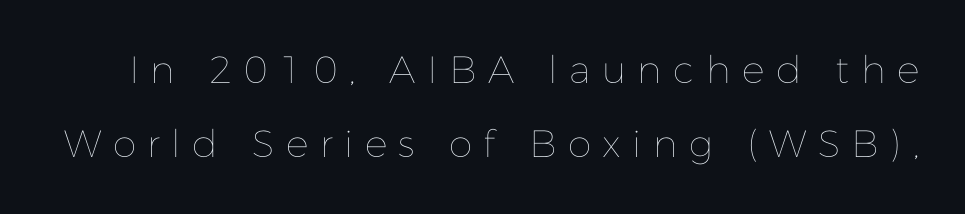
The image shows 38 px thin type, upright; set loose line spacing (1.95x), unusually wide letter spacing (+0.3 em), not underlined; low stroke contrast and a medium x-height.
